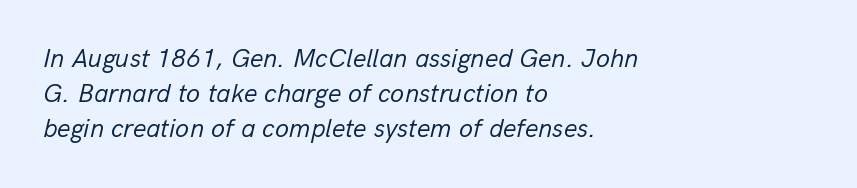
Q: Is the text bold? A: No.
Q: Is the text italic (slanted)? A: Yes, it leans right by about 13 degrees.
Q: Is the text underlined? A: No.
Q: How is the paragraph aligned? A: Left-aligned.
Q: Is the spacing between letters normal or unusually wide? A: Normal.
Q: Is the spacing between lines tight, normal or loose? A: Normal.
